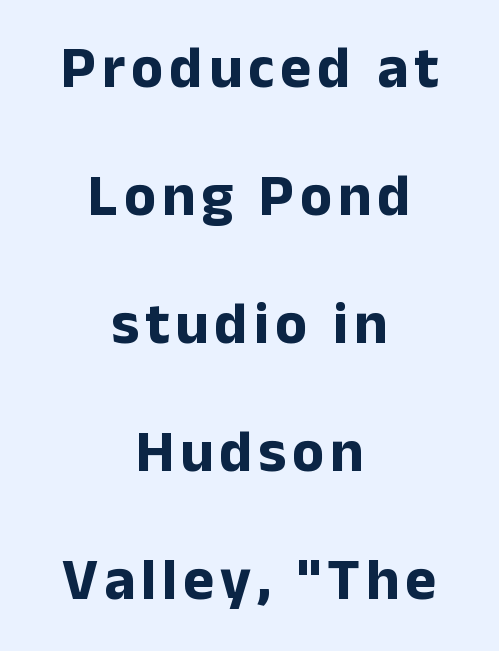
Q: Is the text bold? A: Yes.
Q: Is the text italic (slanted)? A: No, it is upright.
Q: Is the typeface a serif or a sans-serif typeface? A: Sans-serif.
Q: Is the text underlined? A: No.
Q: How is the paragraph aligned? A: Centered.
Q: Is the spacing between lines tight, normal or loose? A: Loose.
Q: Width (condensed, normal, or wide)? A: Normal.
Q: Stroke contrast? A: Low.
Q: x-height? A: Medium.
Q: Monospaced? A: No.
